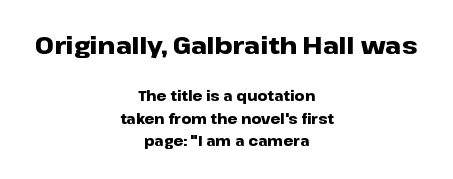
Q: Is the text bold? A: Yes.
Q: Is the text italic (slanted)? A: No, it is upright.
Q: Is the text underlined? A: No.
Q: How is the paragraph aligned? A: Centered.
Q: Is the spacing between letters normal or unusually wide? A: Normal.
Q: Is the spacing between lines tight, normal or loose? A: Normal.
Q: Which block of text is set in a larger size, the first (top) or the second (bottom)? A: The first (top) one.
